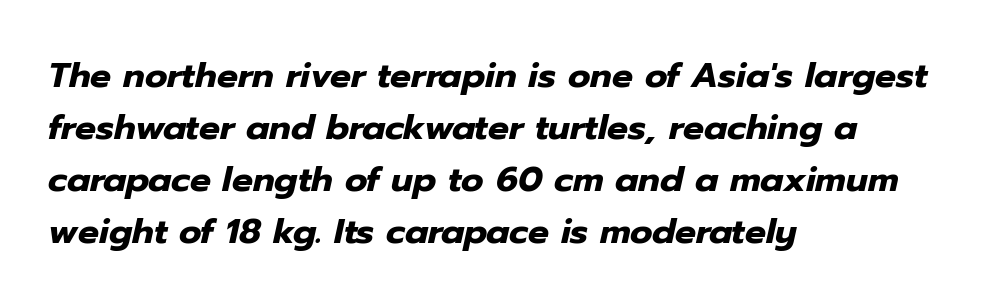
{"italic": "yes", "lean": "right", "slant_degrees": 12, "bold": "yes", "weight": "heavy", "width": "normal", "stroke_contrast": "low", "x_height": "medium", "monospaced": "no", "underline": "no", "align": "left", "line_spacing": "normal", "line_spacing_ratio": 1.49, "letter_spacing": "normal", "letter_spacing_em": 0.0, "glyph_px": 35}
